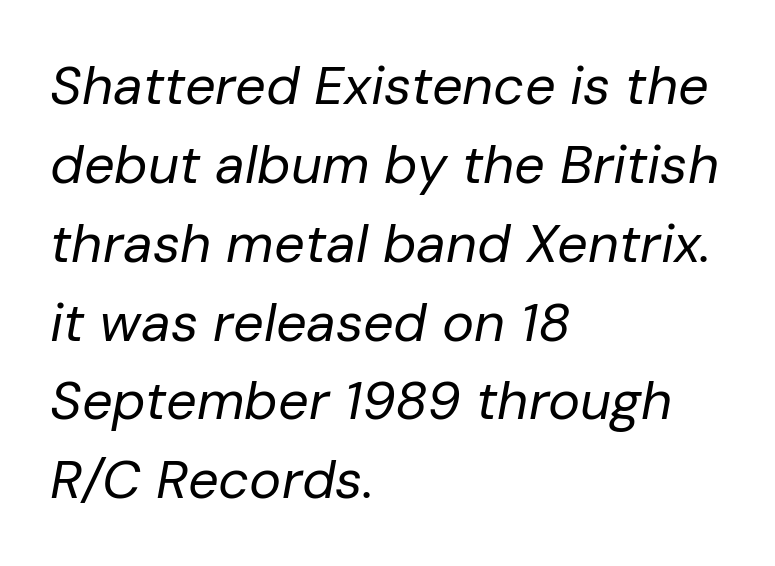
The image shows 54 px regular-weight type, italic (leaning right); set left-aligned, normal line spacing (1.46x), normal letter spacing, not underlined; low stroke contrast and a medium x-height.
